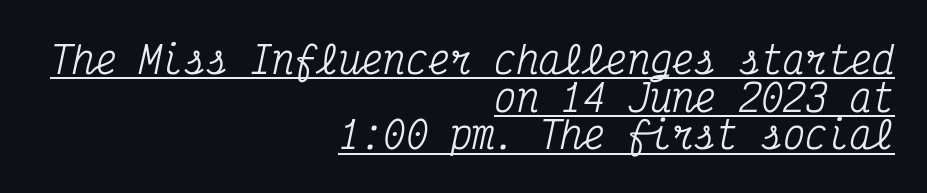
Is the block centered? No — it sits flush against the right margin. Look at the bottom of the vertical strokes: they flare into serifs here. Nothing unusual about the tracking: characters are spaced as the font intends. Here the designer chose a console-style face with uniform glyph widths.
